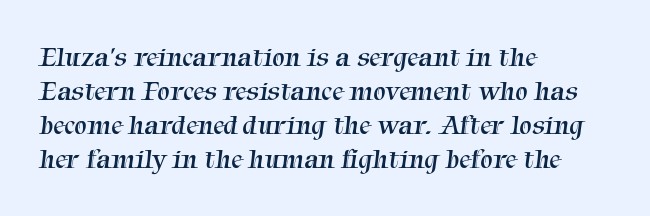
{"serif": "yes", "bold": "no", "weight": "regular", "width": "normal", "stroke_contrast": "medium", "x_height": "medium", "monospaced": "no", "underline": "no", "align": "left", "line_spacing_ratio": 1.21, "letter_spacing": "normal", "letter_spacing_em": 0.0, "glyph_px": 28}
